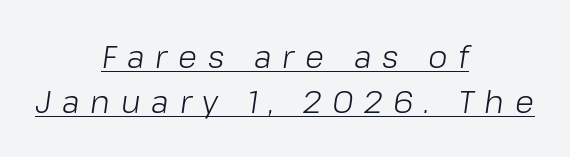
The image shows 31 px light type, italic (leaning right); set centered, normal line spacing (1.46x), unusually wide letter spacing (+0.35 em), underlined; low stroke contrast and a medium x-height.
